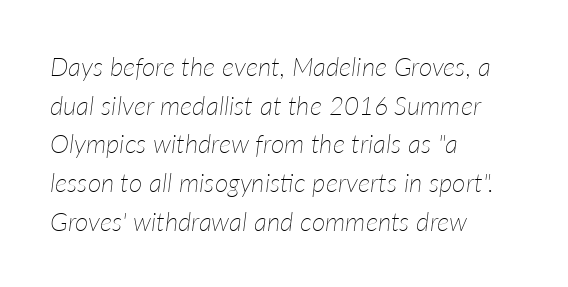
Q: Is the text bold? A: No.
Q: Is the text italic (slanted)? A: Yes, it leans right by about 7 degrees.
Q: Is the text underlined? A: No.
Q: How is the paragraph aligned? A: Left-aligned.
Q: Is the spacing between letters normal or unusually wide? A: Normal.
Q: Is the spacing between lines tight, normal or loose? A: Normal.
